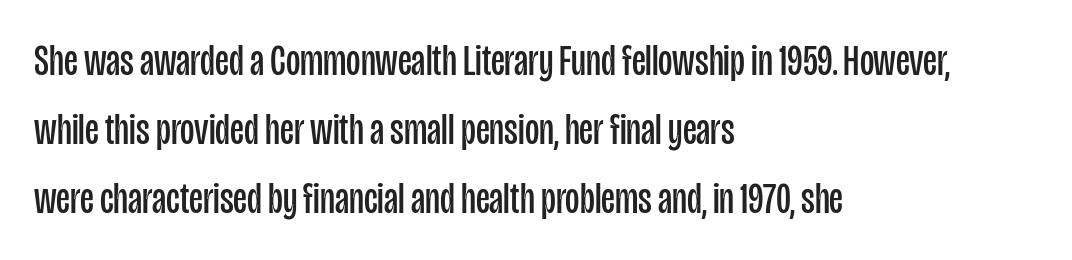
In terms of posture, this sample is upright. Are there feet on the stems? There aren't — it's a sans. The passage shown has conventional tracking throughout. Check the space under the baseline: it is left empty. The letters advance in unequal steps, a hallmark of proportional type. The leading is moderate, giving the passage an even texture.
